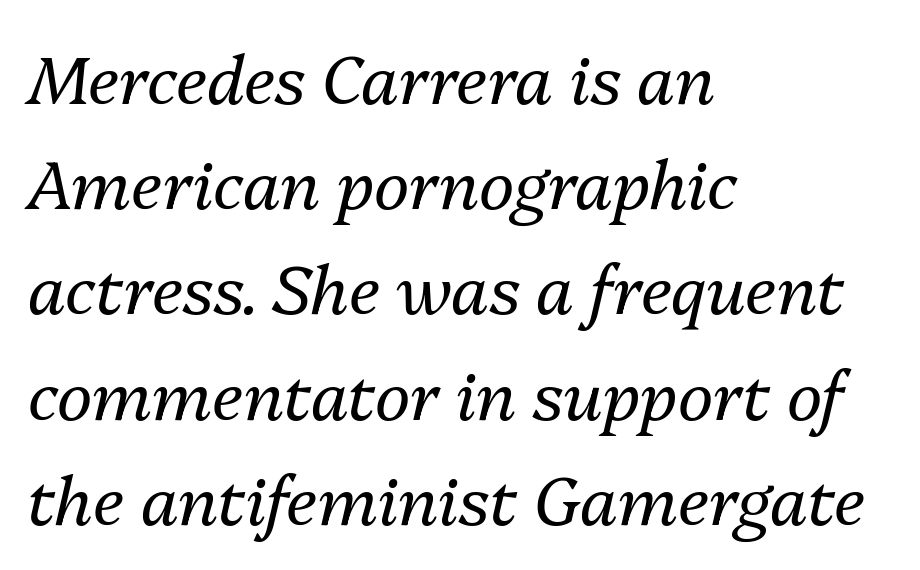
The image shows 67 px regular-weight type, italic (leaning right); set left-aligned, normal line spacing (1.57x), normal letter spacing, not underlined; medium stroke contrast and a medium x-height.
